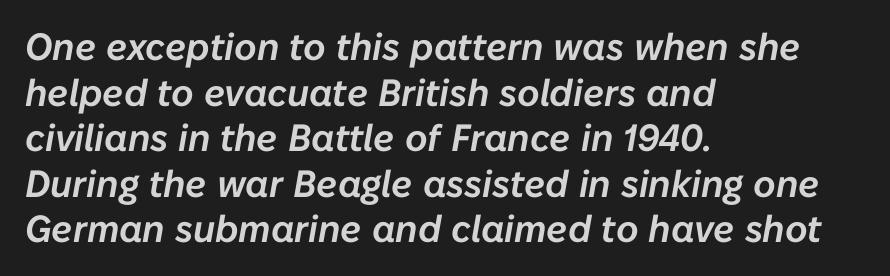
The image shows 38 px text type, italic (leaning right); set left-aligned, line spacing 1.2x, normal letter spacing, not underlined; low stroke contrast and a medium x-height.
